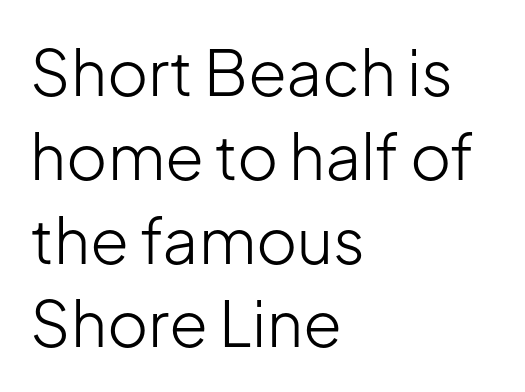
{"serif": "no", "italic": "no", "bold": "no", "weight": "light", "width": "normal", "stroke_contrast": "low", "x_height": "medium", "monospaced": "no", "underline": "no", "align": "left", "line_spacing": "normal", "line_spacing_ratio": 1.33, "letter_spacing": "normal", "letter_spacing_em": 0.0, "glyph_px": 63}
